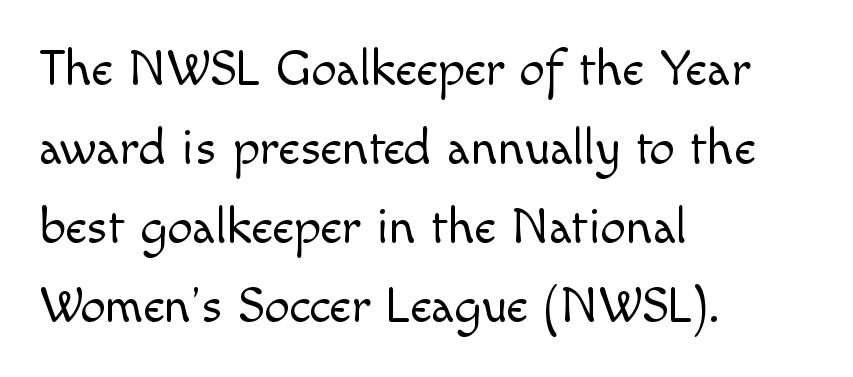
This sample uses plain, unmodified letter spacing. The space between consecutive lines is moderate. The paragraph has a hard left edge and a soft right edge. Nope, not italic — everything's standing straight.
